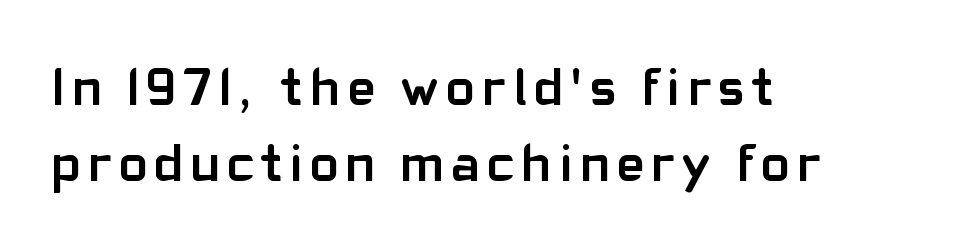
The image shows 53 px semibold sans-serif type, upright; set left-aligned, normal line spacing (1.44x), not underlined; low stroke contrast and a medium x-height.
